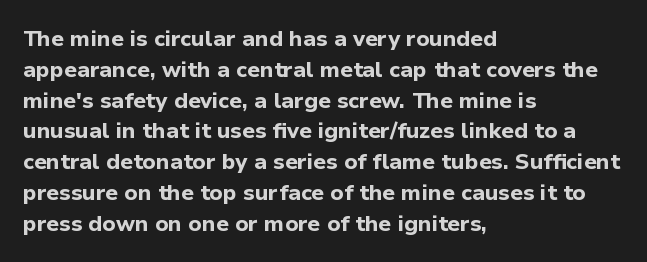
Q: Is the text bold? A: Yes.
Q: Is the text italic (slanted)? A: No, it is upright.
Q: Is the text underlined? A: No.
Q: How is the paragraph aligned? A: Left-aligned.
Q: Is the spacing between letters normal or unusually wide? A: Normal.
Q: Is the spacing between lines tight, normal or loose? A: Normal.
